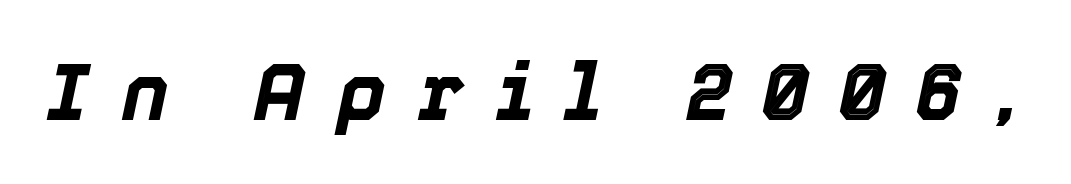
Q: Is the text bold? A: Yes.
Q: Is the text italic (slanted)? A: Yes, it leans right by about 12 degrees.
Q: Is the text underlined? A: No.
Q: Is the spacing between letters normal or unusually wide? A: Unusually wide.
Q: Width (condensed, normal, or wide)? A: Normal.
Q: x-height? A: Medium.
Q: Monospaced? A: No.
